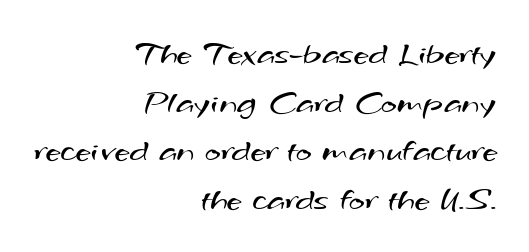
Q: Is the text bold? A: No.
Q: Is the typeface a serif or a sans-serif typeface? A: Sans-serif.
Q: Is the text underlined? A: No.
Q: How is the paragraph aligned? A: Right-aligned.
Q: Is the spacing between letters normal or unusually wide? A: Normal.
Q: Is the spacing between lines tight, normal or loose? A: Normal.
Q: Width (condensed, normal, or wide)? A: Wide.
Q: Stroke contrast? A: Medium.
Q: x-height? A: Small.
Q: Monospaced? A: No.
